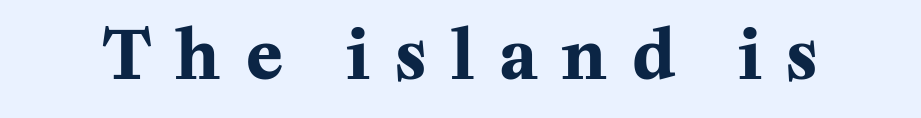
{"serif": "yes", "italic": "no", "bold": "yes", "weight": "bold", "width": "normal", "stroke_contrast": "medium", "x_height": "medium", "monospaced": "no", "underline": "no", "letter_spacing": "wide", "letter_spacing_em": 0.38, "glyph_px": 67}
